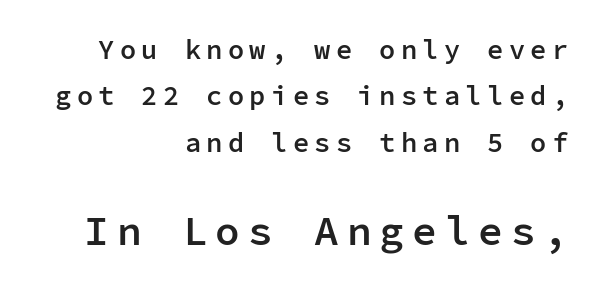
The image shows 41 px semibold sans-serif type, upright, monospaced; set right-aligned, line spacing 1.72x, unusually wide letter spacing (+0.2 em), not underlined; the second (bottom) block is 1.52x larger; low stroke contrast and a medium x-height.
